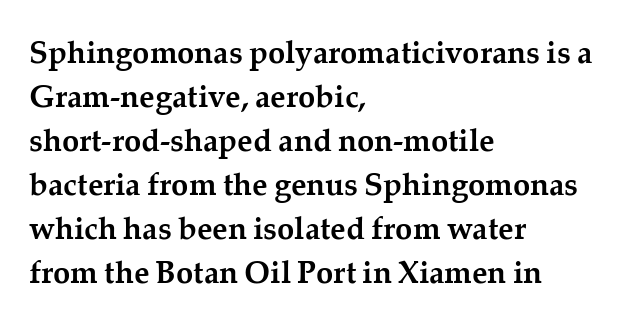
The passage shown has conventional tracking throughout. Typographic density is high because the face is bold. Each letter keeps its own natural width here, so spacing adapts to shape. Decoration check: the copy has no underline. Serif or sans? Serif — the stroke terminals have little feet. The rag falls on the right side of this text block.
